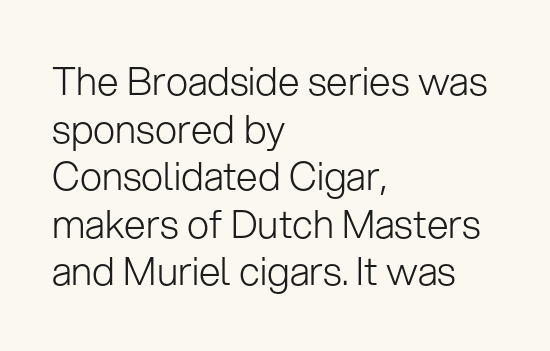
{"serif": "no", "italic": "no", "bold": "no", "weight": "light", "width": "normal", "stroke_contrast": "low", "x_height": "medium", "monospaced": "no", "underline": "no", "align": "left", "line_spacing_ratio": 1.22, "letter_spacing": "normal", "letter_spacing_em": 0.0, "glyph_px": 39}
